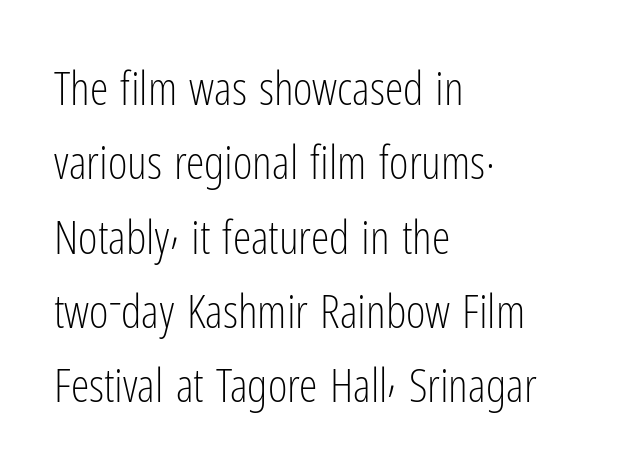
The image shows 47 px light, condensed sans-serif type, upright; set left-aligned, normal line spacing (1.58x), normal letter spacing, not underlined; low stroke contrast and a medium x-height.
